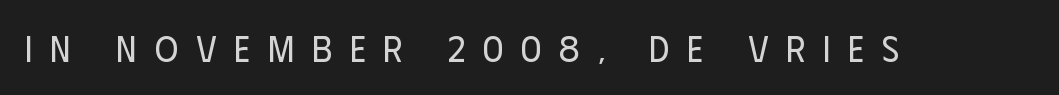
Q: Is the text bold? A: No.
Q: Is the text italic (slanted)? A: No, it is upright.
Q: Is the typeface a serif or a sans-serif typeface? A: Sans-serif.
Q: Is the text underlined? A: No.
Q: Is the spacing between letters normal or unusually wide? A: Unusually wide.
Q: Width (condensed, normal, or wide)? A: Condensed.
Q: Stroke contrast? A: Low.
Q: x-height? A: Large.
Q: Monospaced? A: No.
